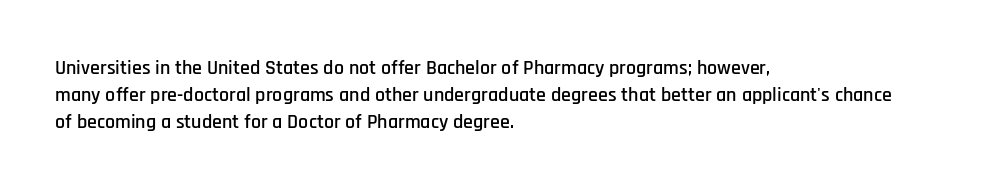
{"italic": "no", "underline": "no", "align": "left", "line_spacing": "normal", "line_spacing_ratio": 1.35, "letter_spacing": "normal", "letter_spacing_em": 0.0, "glyph_px": 20}
